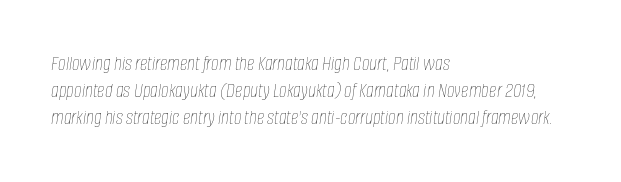
Type without underlining. Leftover space on each line is placed entirely after the last word. Rendered with sloped, italic letterforms. The letters look calm and open, with moderate or lighter stems.
